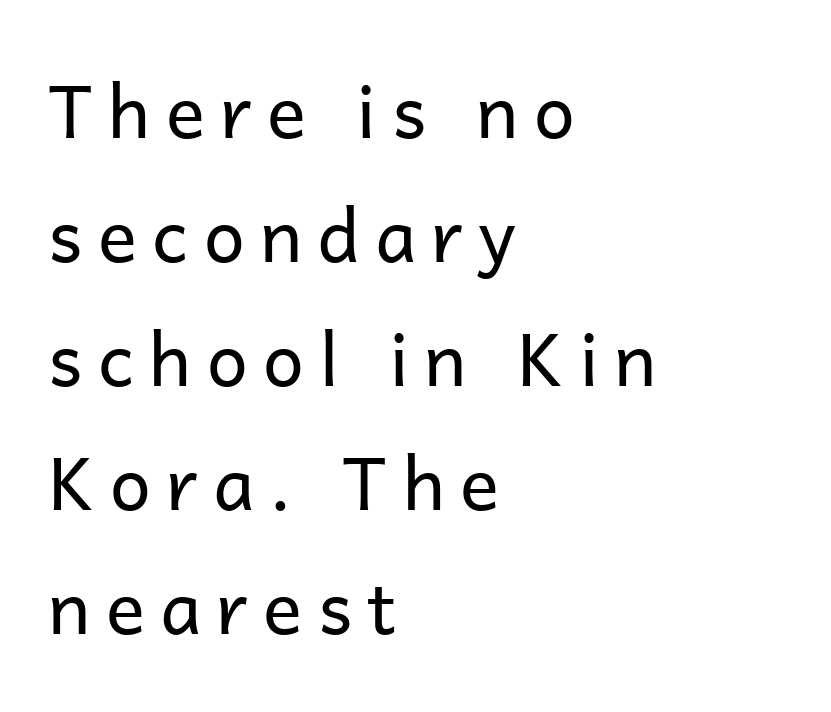
The image shows 73 px regular-weight sans-serif type, upright; set left-aligned, normal line spacing (1.7x), unusually wide letter spacing (+0.21 em), not underlined; low stroke contrast and a medium x-height.
